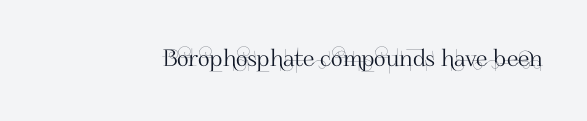
The image shows 23 px text type, upright; set normal letter spacing, not underlined.
